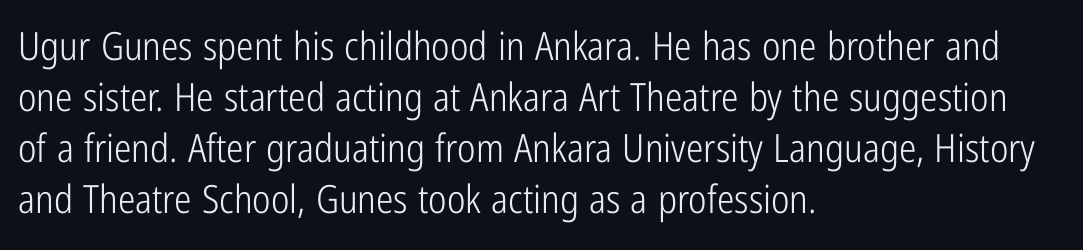
Regarding leading, the lines here are spaced in the standard way. Varying glyph widths throughout — classic text-font behaviour. This rendering uses left alignment, leaving the right contour irregular. Anything drawn beneath the words? Only blank space.
